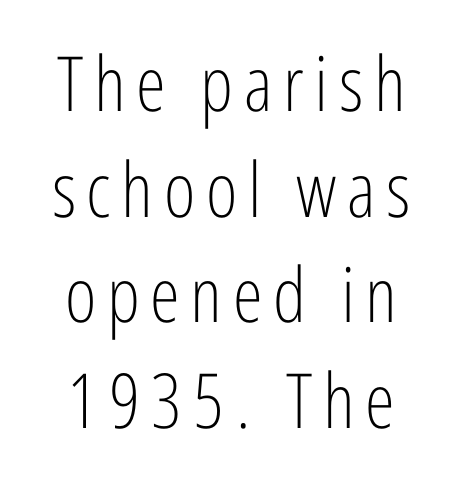
In terms of letterform style, serifs are entirely absent. Weight: not bold — regular or lighter. Tall strokes in this sample are plumb rather than angled. Interline gaps are of average width in this sample. Looks like regular typesetting: each glyph gets only the width it needs.
